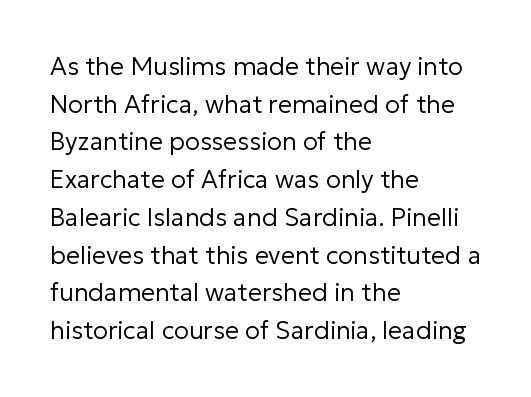
{"italic": "no", "bold": "no", "underline": "no", "align": "left", "line_spacing": "normal", "line_spacing_ratio": 1.51, "letter_spacing": "normal", "letter_spacing_em": 0.0, "glyph_px": 25}
